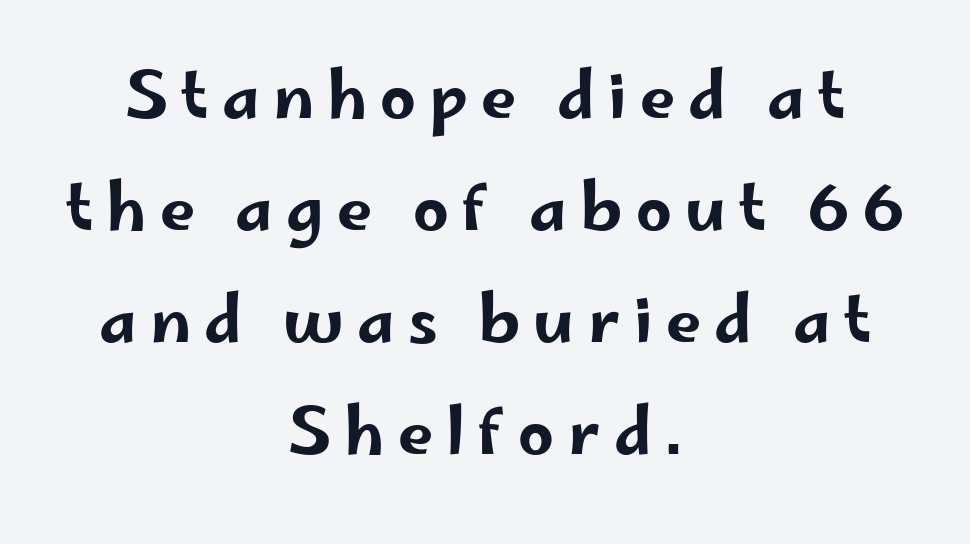
These lines are rendered in a variable-pitch font. The lettering holds an erect, upright posture throughout. The designer went with a sans here, leaving each stem footless. The tracking jumps out immediately: characters are airy and widely separated. Anything drawn beneath the words? Only blank space.
